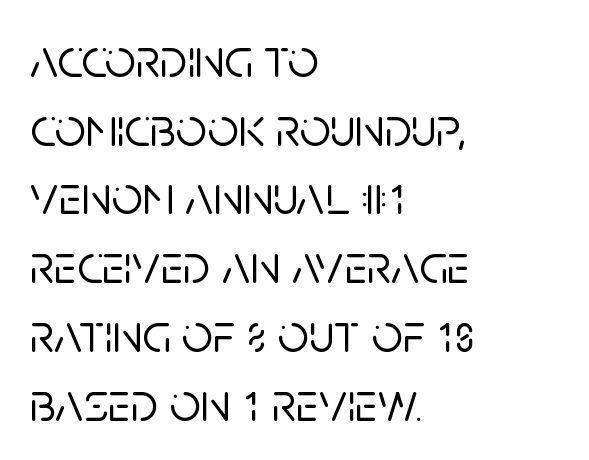
Character widths vary here, with narrow letters taking less room than wide ones. Beneath every word, the page is bare. Casual observation: everything's shoved over to the left. A typesetter would call this leading conventional body-copy spacing. Every stem runs plumb, perpendicular to the baseline.
